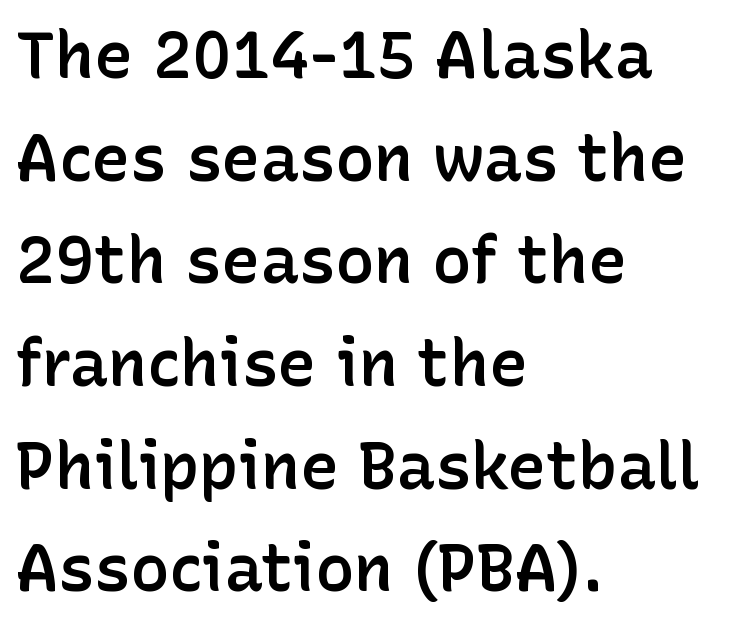
In CSS terms this would be text-align: left. Tall strokes in this sample are plumb rather than angled. These lines sit exactly where default settings would place them. Spacing between characters is what you'd get straight out of the box.
